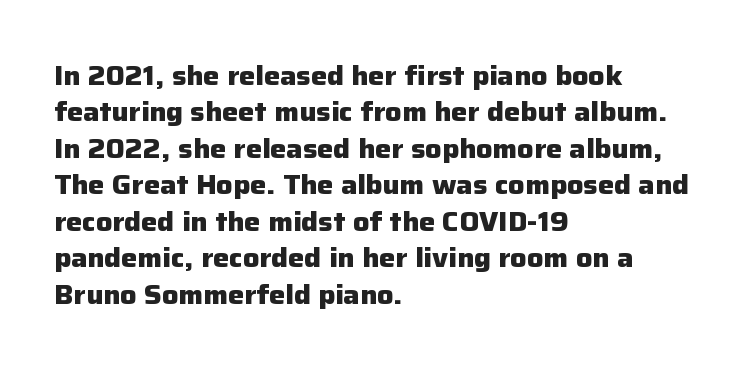
{"italic": "no", "bold": "yes", "underline": "no", "align": "left", "line_spacing": "normal", "line_spacing_ratio": 1.35, "letter_spacing": "normal", "letter_spacing_em": 0.0, "glyph_px": 27}
